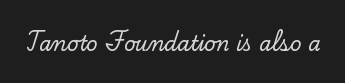
Q: Is the text italic (slanted)? A: Yes.
Q: Is the text underlined? A: No.
Q: Is the spacing between letters normal or unusually wide? A: Normal.
